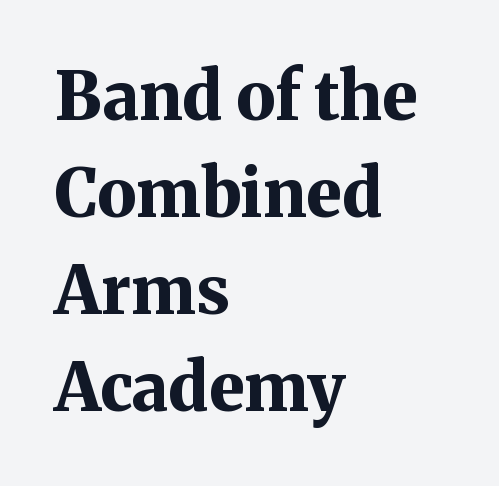
Q: Is the text bold? A: Yes.
Q: Is the text italic (slanted)? A: No, it is upright.
Q: Is the typeface a serif or a sans-serif typeface? A: Serif.
Q: Is the text underlined? A: No.
Q: How is the paragraph aligned? A: Left-aligned.
Q: Is the spacing between letters normal or unusually wide? A: Normal.
Q: Is the spacing between lines tight, normal or loose? A: Normal.
Q: Width (condensed, normal, or wide)? A: Normal.
Q: Stroke contrast? A: Medium.
Q: x-height? A: Medium.
Q: Monospaced? A: No.
